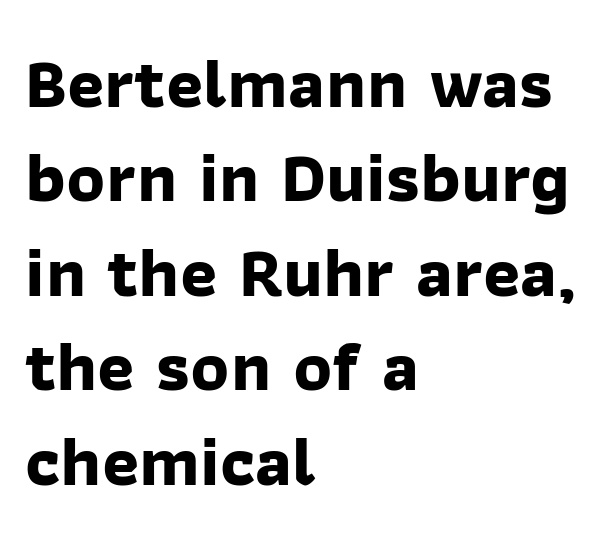
The image shows 71 px bold sans-serif type; set left-aligned, normal line spacing (1.33x), normal letter spacing, not underlined; low stroke contrast and a medium x-height.
